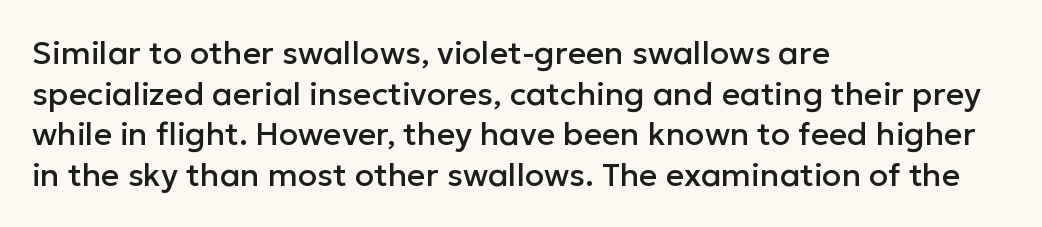
Q: Is the text italic (slanted)? A: No, it is upright.
Q: Is the typeface a serif or a sans-serif typeface? A: Sans-serif.
Q: Is the text underlined? A: No.
Q: How is the paragraph aligned? A: Left-aligned.
Q: Is the spacing between letters normal or unusually wide? A: Normal.
Q: Is the spacing between lines tight, normal or loose? A: Normal.
Q: Width (condensed, normal, or wide)? A: Normal.
Q: Stroke contrast? A: Low.
Q: x-height? A: Medium.
Q: Monospaced? A: No.
